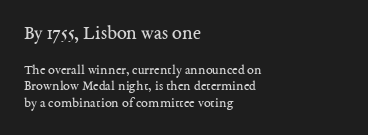
Underlining? Definitely not there. Words appear dense and cohesive because spacing is normal. The ragged edge is on the right, which tells us the setting is flush left. Do the letters lean? They stand straight. The typeface has the unassuming heft of standard copy or less. Two sizes are in play, and the larger belongs to the first block.
